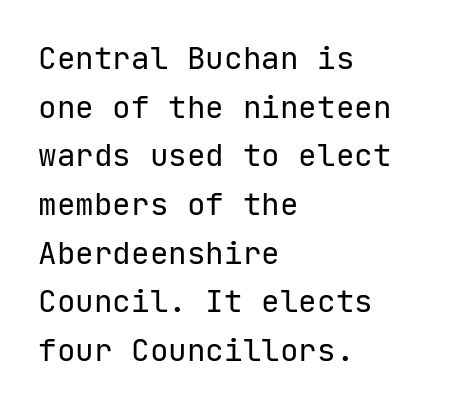
{"serif": "no", "italic": "no", "bold": "no", "weight": "regular", "width": "normal", "stroke_contrast": "low", "x_height": "medium", "monospaced": "yes", "underline": "no", "align": "left", "line_spacing": "normal", "line_spacing_ratio": 1.57, "letter_spacing": "normal", "letter_spacing_em": 0.0, "glyph_px": 31}
